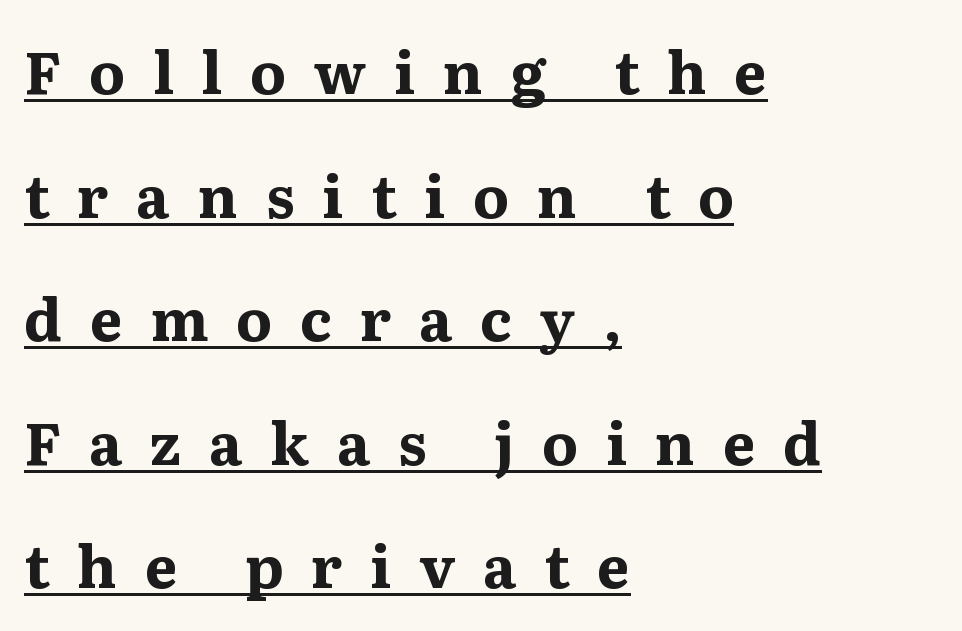
Vertically, the passage feels expansive, rows floating well apart. Varying glyph widths throughout — classic text-font behaviour. Designer's note — italics off, roman on. Its strokes are broad and dark, the hallmark of bold type. The string is rendered with underlining switched on.
